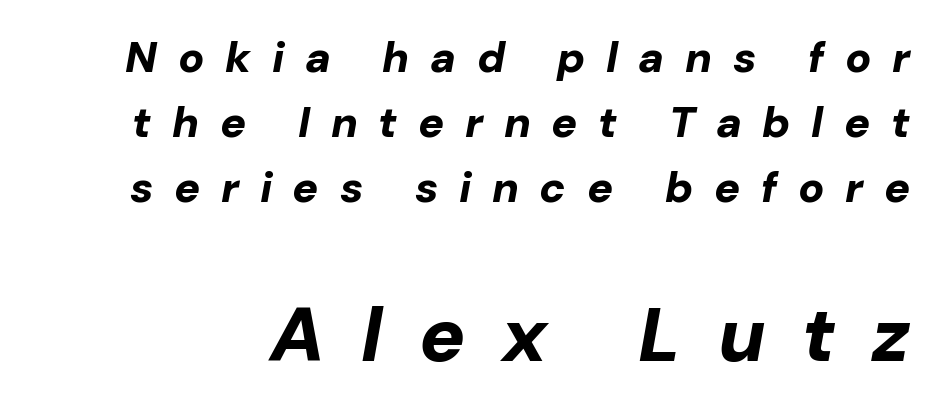
The image shows 76 px bold type, italic (leaning right); set normal line spacing (1.51x), unusually wide letter spacing (+0.48 em), not underlined; the second (bottom) block is 1.77x larger; low stroke contrast and a medium x-height.
